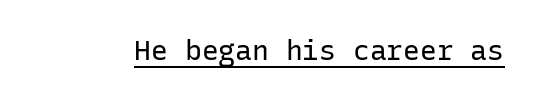
{"serif": "no", "italic": "no", "bold": "no", "weight": "regular", "width": "normal", "stroke_contrast": "low", "x_height": "medium", "monospaced": "yes", "underline": "yes", "letter_spacing": "normal", "letter_spacing_em": 0.0, "glyph_px": 28}
